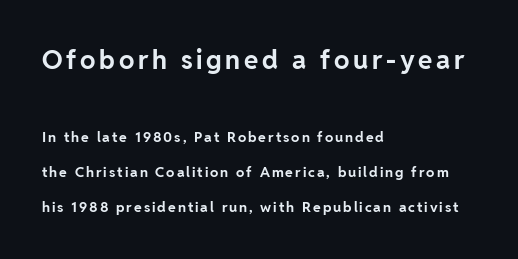
The image shows 26 px bold type, upright; set left-aligned, loose line spacing (2.48x), not underlined; the first (top) block is 1.86x larger.
